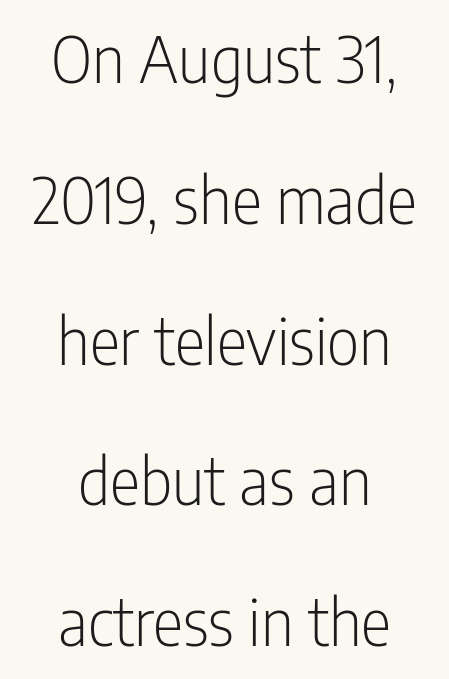
{"serif": "no", "italic": "no", "bold": "no", "weight": "light", "width": "condensed", "stroke_contrast": "low", "x_height": "medium", "monospaced": "no", "underline": "no", "align": "center", "line_spacing": "loose", "line_spacing_ratio": 2.2, "letter_spacing": "normal", "letter_spacing_em": 0.0, "glyph_px": 64}
